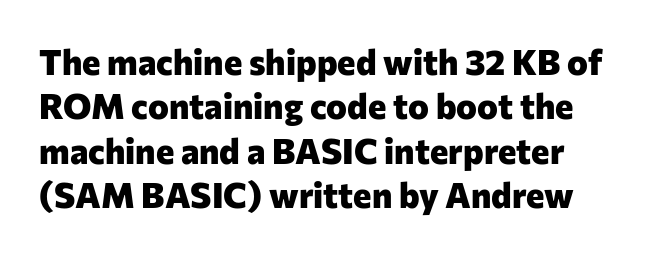
A bare baseline throughout the passage. Regular leading. What weight is shown? A full bold with thick strokes. Regarding serifs, this sample does without them. These lines are rendered in a variable-pitch font.
